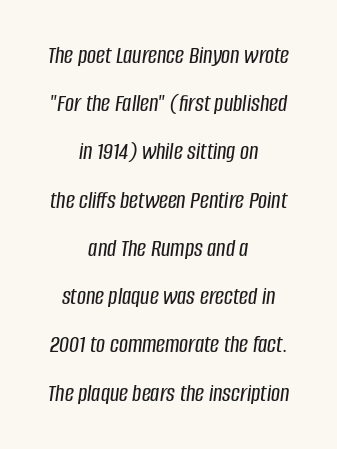
A clean baseline with only descenders dipping below it. Alignment: centered. You could call the tracking neutral — neither tight nor loose. Vertical spacing — loose.
